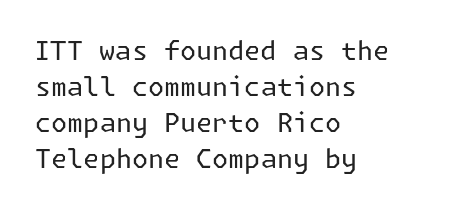
Q: Is the text bold? A: No.
Q: Is the text italic (slanted)? A: No, it is upright.
Q: Is the text underlined? A: No.
Q: How is the paragraph aligned? A: Left-aligned.
Q: Is the spacing between letters normal or unusually wide? A: Normal.
Q: Is the spacing between lines tight, normal or loose? A: Normal.
